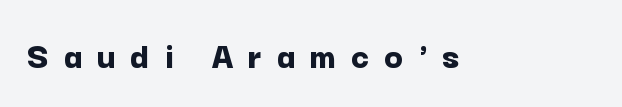
{"serif": "no", "italic": "no", "bold": "yes", "weight": "bold", "width": "normal", "stroke_contrast": "low", "x_height": "medium", "monospaced": "no", "underline": "no", "letter_spacing": "wide", "letter_spacing_em": 0.39, "glyph_px": 38}
